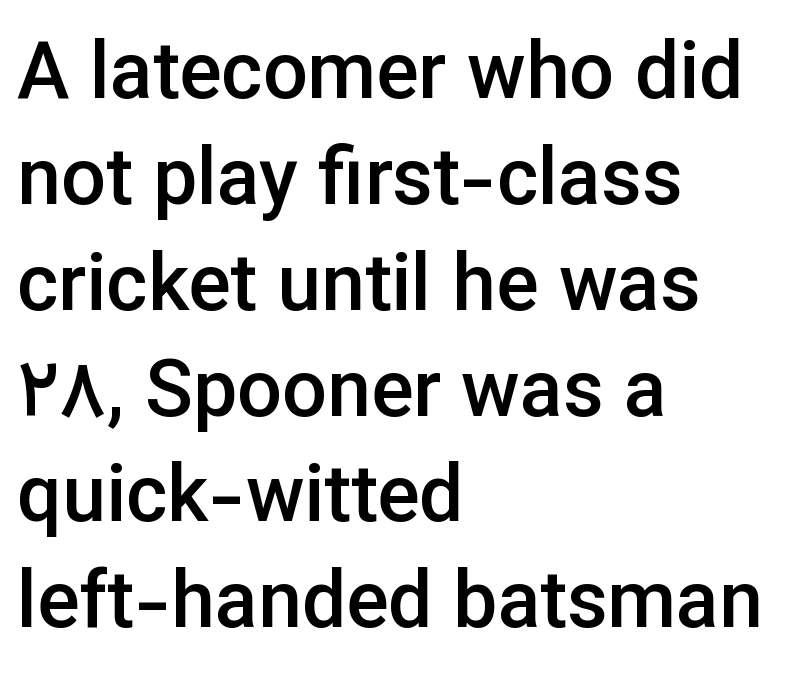
A classic flush-left, rag-right setting is used for this passage. Ascenders rise straight up at ninety degrees. The gap between lines stays unmarked. Characters follow at the spacing the type designer built in. A typesetter would call this proportional, since set widths differ per character.
